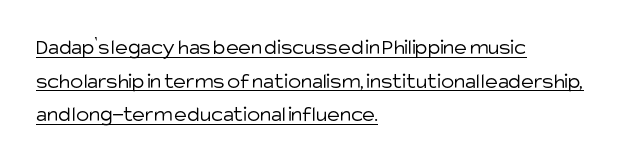
Counters stay open thanks to moderate or lighter strokes. Compared with typical body copy, the letter spacing here is the same. Summary of vertical rhythm: regular, with standard interline spacing. The rendering uses the underline text-decoration. These lines were composed using upright roman letters.
